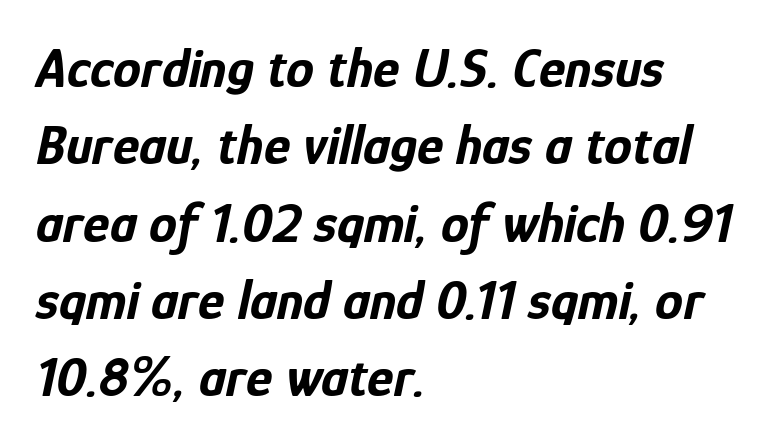
Descenders hang freely into open space. This block has exactly the height ordinary leading produces. The lines are quadded left. In terms of posture, this sample is oblique. What stands out about the letter spacing? Nothing — it is the standard amount. Do the characters align in a grid? No, the font is proportional.
